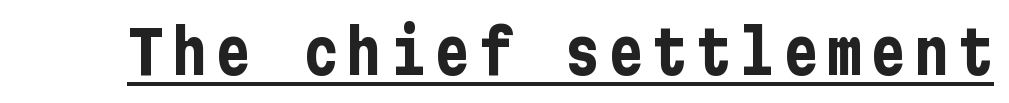
{"serif": "no", "italic": "no", "bold": "yes", "weight": "bold", "width": "condensed", "stroke_contrast": "low", "x_height": "medium", "underline": "yes", "glyph_px": 59}
